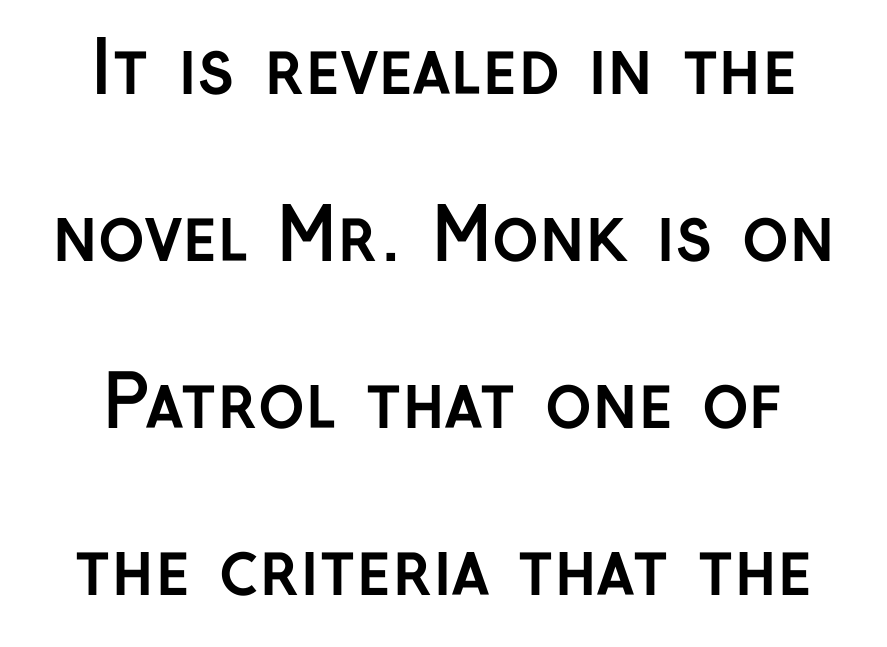
The image shows 71 px semibold sans-serif type, upright; set loose line spacing (2.35x), normal letter spacing, not underlined; low stroke contrast and a medium x-height.
